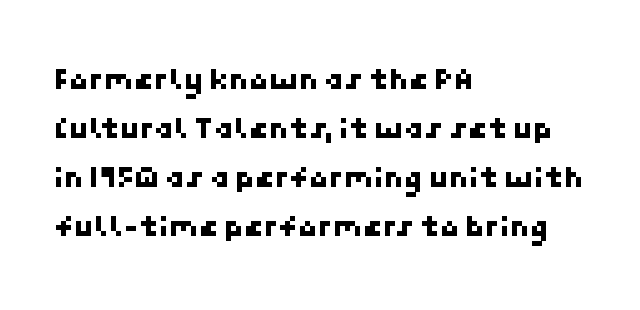
{"serif": "no", "width": "normal", "stroke_contrast": "low", "x_height": "medium", "underline": "no", "align": "left", "line_spacing": "normal", "line_spacing_ratio": 1.53, "letter_spacing": "normal", "letter_spacing_em": 0.0, "glyph_px": 32}
